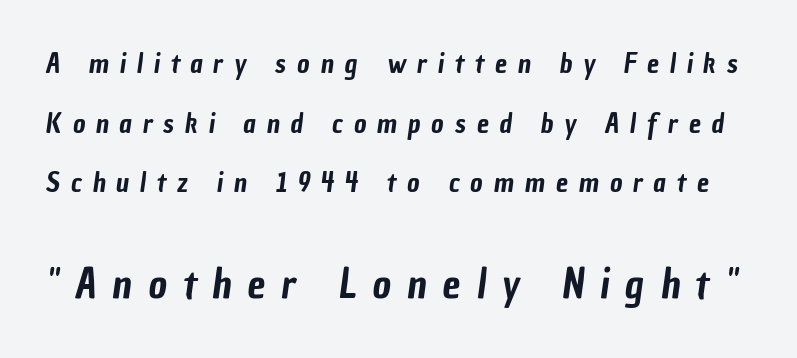
Q: Is the typeface a serif or a sans-serif typeface? A: Sans-serif.
Q: Is the text underlined? A: No.
Q: Is the spacing between letters normal or unusually wide? A: Unusually wide.
Q: Is the spacing between lines tight, normal or loose? A: Loose.
Q: Which block of text is set in a larger size, the first (top) or the second (bottom)? A: The second (bottom) one.
Q: Width (condensed, normal, or wide)? A: Condensed.
Q: Stroke contrast? A: Low.
Q: x-height? A: Medium.
Q: Monospaced? A: No.
